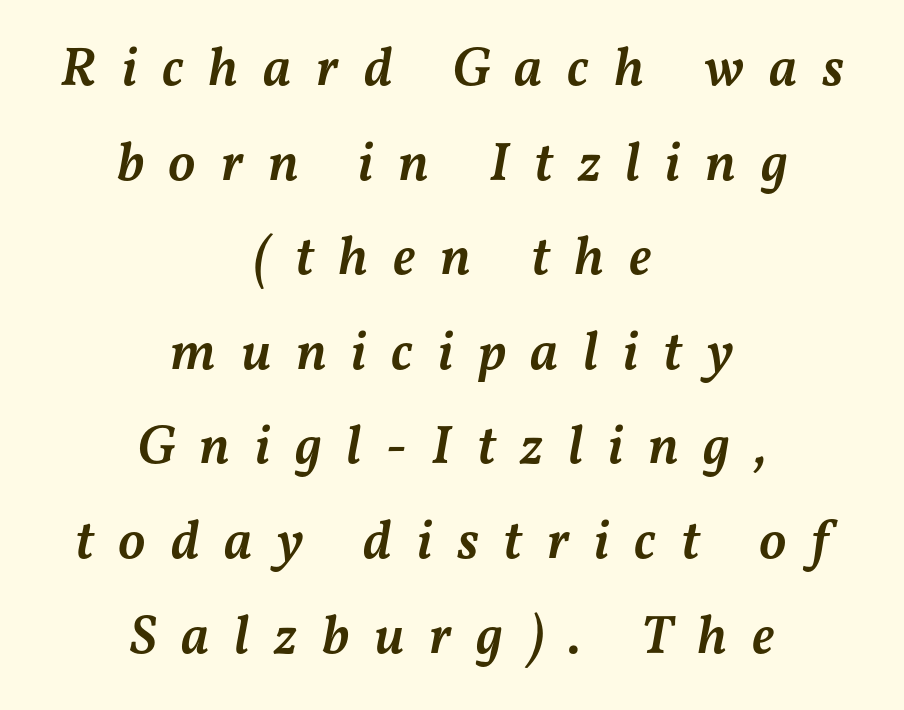
Q: Is the text bold? A: Semi-bold.
Q: Is the text italic (slanted)? A: Yes, it leans right by about 11 degrees.
Q: Is the text underlined? A: No.
Q: How is the paragraph aligned? A: Centered.
Q: Is the spacing between letters normal or unusually wide? A: Unusually wide.
Q: Width (condensed, normal, or wide)? A: Normal.
Q: Stroke contrast? A: Medium.
Q: x-height? A: Medium.
Q: Monospaced? A: No.
